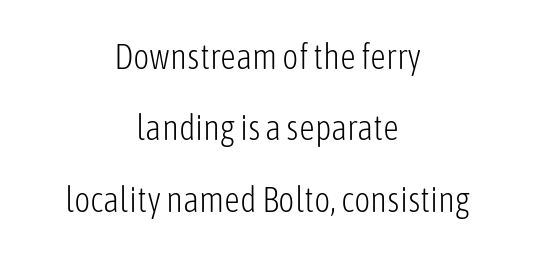
Does extra space separate the letters? No, they use regular spacing. If you folded the block vertically in half, each line would mirror itself in length. Ascenders rise straight up at ninety degrees. Each stroke keeps to a modest, everyday thickness or less. Bare-footed words on every line. The leading is generous, giving the passage an open texture.
